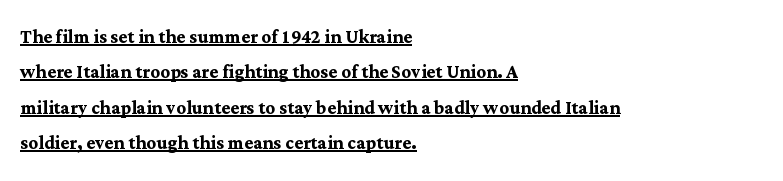
The image shows 24 px bold type, upright; set left-aligned, normal line spacing (1.47x), normal letter spacing, underlined.
